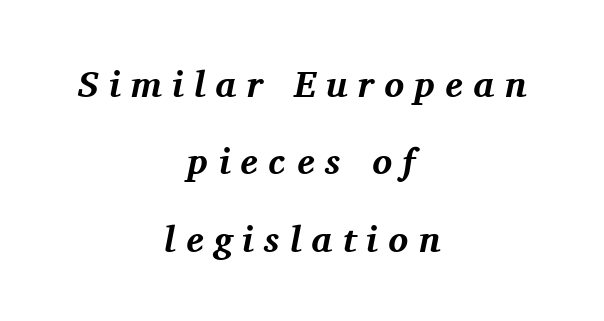
Neither beginnings nor endings align; midpoints do. The letterforms stand isolated, each surrounded by extra space. Vertically, the passage feels expansive, rows floating well apart. The face used here is seriffed, in the tradition of book romans. The glyphs have the mass of a bold cut. Looks like regular typesetting: each glyph gets only the width it needs.
